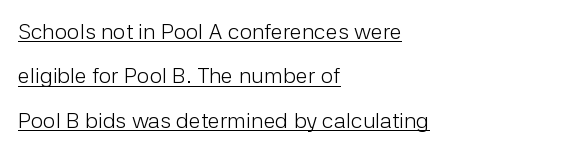
{"italic": "no", "bold": "no", "underline": "yes", "align": "left", "line_spacing": "loose", "line_spacing_ratio": 2.02, "letter_spacing": "normal", "letter_spacing_em": 0.0, "glyph_px": 22}
